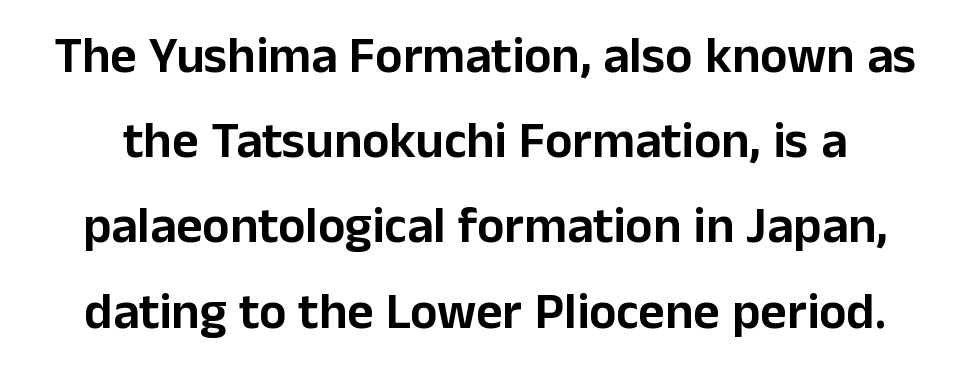
Q: Is the text italic (slanted)? A: No, it is upright.
Q: Is the typeface a serif or a sans-serif typeface? A: Sans-serif.
Q: Is the text underlined? A: No.
Q: Is the spacing between letters normal or unusually wide? A: Normal.
Q: Is the spacing between lines tight, normal or loose? A: Normal.
Q: Width (condensed, normal, or wide)? A: Normal.
Q: Stroke contrast? A: Low.
Q: x-height? A: Medium.
Q: Monospaced? A: No.
